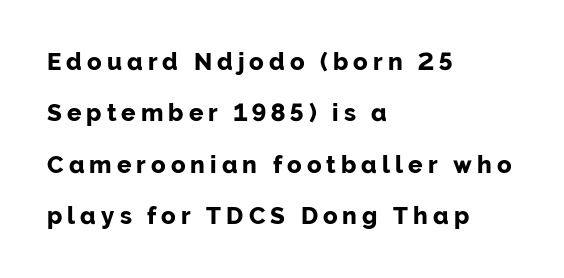
This sample is left-justified, so line endings fall wherever the words run out. Weight: bold. Tall strokes in this sample are plumb rather than angled. Honestly, the rows look like they've been pulled way apart.
